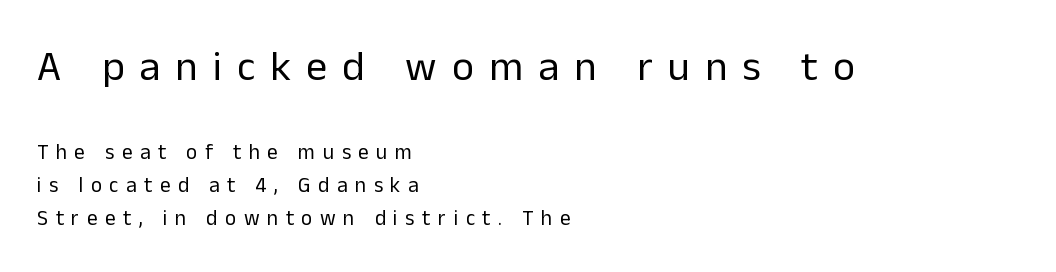
The image shows 42 px regular-weight sans-serif type, upright; set left-aligned, normal line spacing (1.58x), unusually wide letter spacing (+0.36 em), not underlined; the first (top) block is 2.0x larger; low stroke contrast and a medium x-height.
